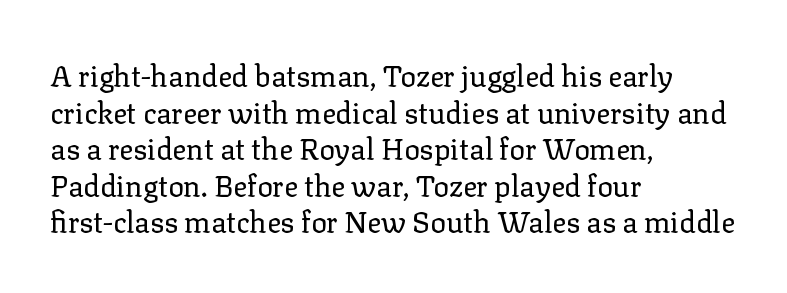
The image shows 29 px regular-weight serif type, upright; set left-aligned, normal line spacing (1.26x), normal letter spacing, not underlined; low stroke contrast and a medium x-height.
